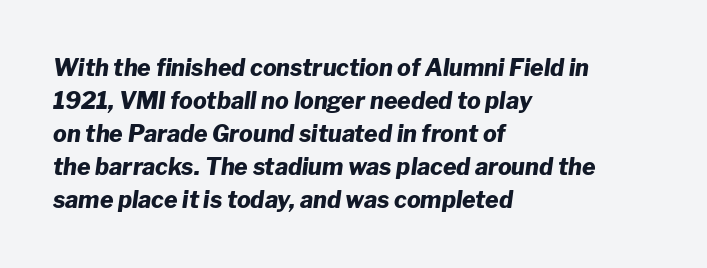
Glance below the letters and you will spot only blank space. The letters are slanted; this is an italic face. The rendering uses a bold face; every stroke is thick and dark. In terms of leading, this rendering sits right in the middle. The letters sit at their default tracking, neither squeezed nor spread. Alignment: flush left.
